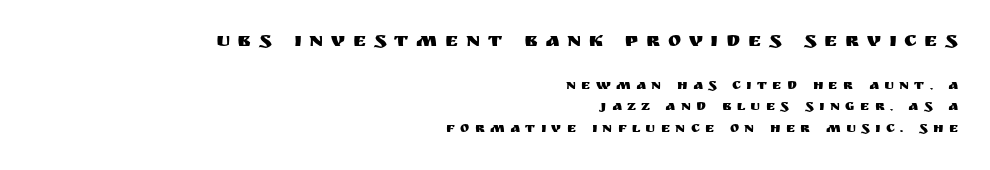
The image shows 20 px text type, upright; set right-aligned, normal line spacing (1.54x), unusually wide letter spacing (+0.38 em), not underlined; the first (top) block is 1.43x larger.
